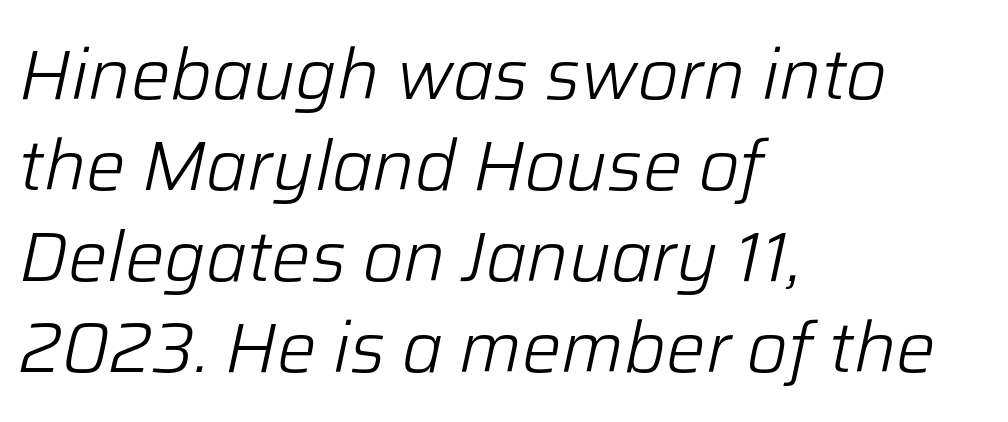
Does the leading feel generous? No, just average. Line beginnings align vertically; line endings do not. The passage shown is typed in a proportional face where columns would drift. You can tell it's italic because the verticals aren't actually vertical. Default kerning and tracking; the words read as compact shapes. The font is comparable to plain body text, perhaps lighter.
